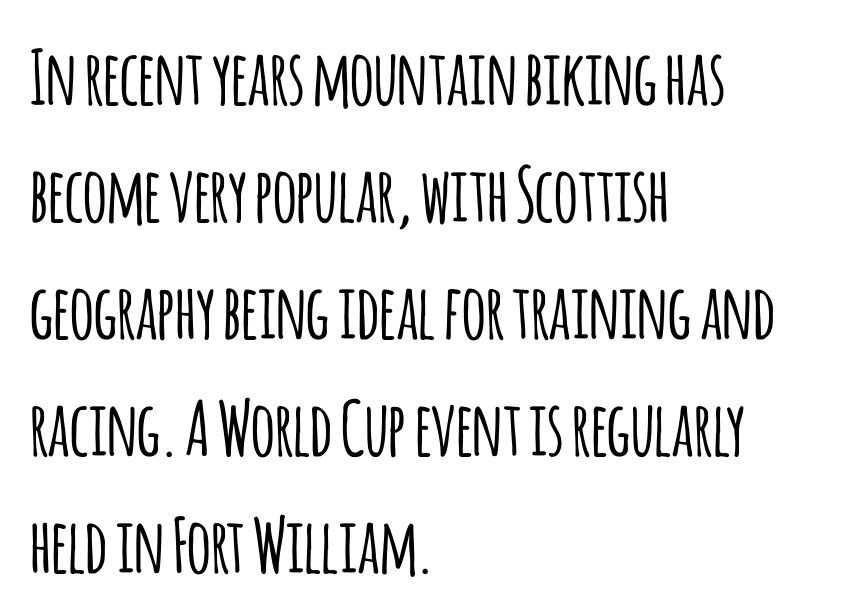
The image shows 75 px condensed sans-serif type, upright; set left-aligned, normal line spacing (1.56x), normal letter spacing, not underlined; low stroke contrast and a large x-height.
